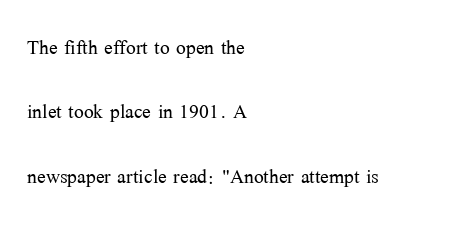
The image shows 26 px text type, upright; set left-aligned, loose line spacing (2.48x), normal letter spacing, not underlined.
